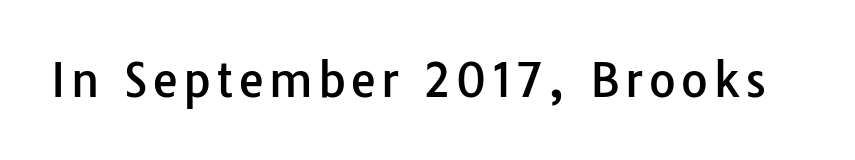
Q: Is the text italic (slanted)? A: No, it is upright.
Q: Is the typeface a serif or a sans-serif typeface? A: Sans-serif.
Q: Is the text underlined? A: No.
Q: Width (condensed, normal, or wide)? A: Normal.
Q: Stroke contrast? A: Low.
Q: x-height? A: Medium.
Q: Monospaced? A: No.
